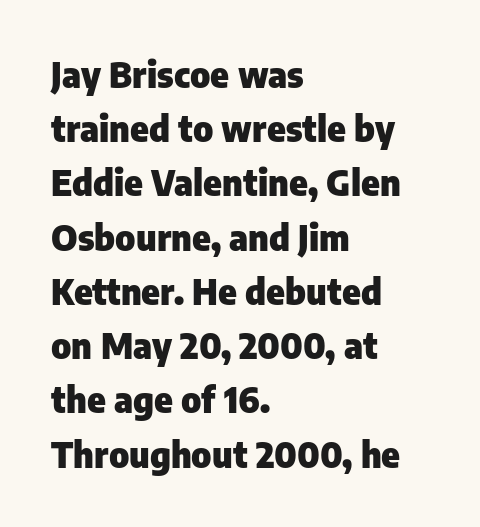
Short note: letters normally spaced. Every stem runs plumb, perpendicular to the baseline. This sample has the flowing, uneven cadence of proportional lettering. The font is running at its bold setting. Unlike a traditional serif, this face leaves its strokes unadorned.
